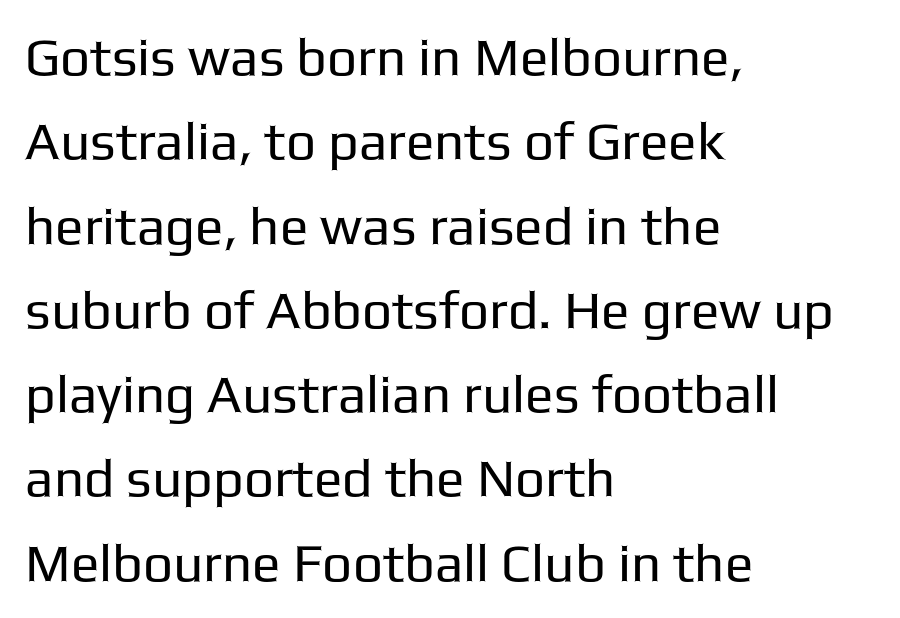
{"serif": "no", "italic": "no", "bold": "no", "weight": "regular", "width": "normal", "stroke_contrast": "low", "x_height": "medium", "monospaced": "no", "underline": "no", "align": "left", "line_spacing": "normal", "line_spacing_ratio": 1.59, "letter_spacing": "normal", "letter_spacing_em": 0.0, "glyph_px": 53}
